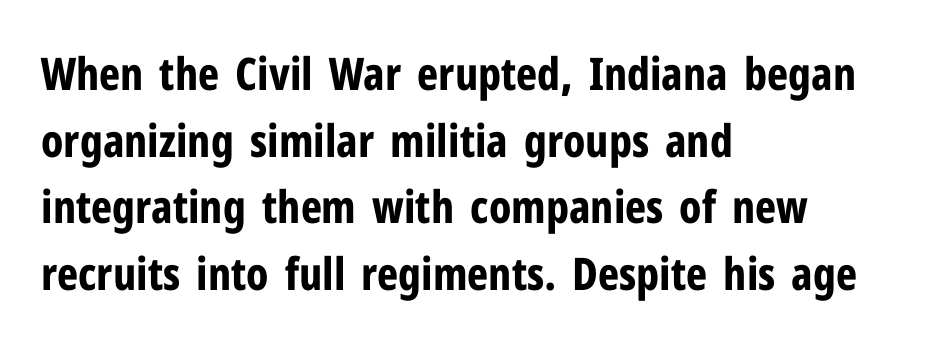
Q: Is the text bold? A: Yes.
Q: Is the text italic (slanted)? A: No, it is upright.
Q: Is the typeface a serif or a sans-serif typeface? A: Sans-serif.
Q: Is the text underlined? A: No.
Q: How is the paragraph aligned? A: Left-aligned.
Q: Is the spacing between letters normal or unusually wide? A: Normal.
Q: Is the spacing between lines tight, normal or loose? A: Normal.
Q: Width (condensed, normal, or wide)? A: Condensed.
Q: Stroke contrast? A: Low.
Q: x-height? A: Medium.
Q: Monospaced? A: No.
